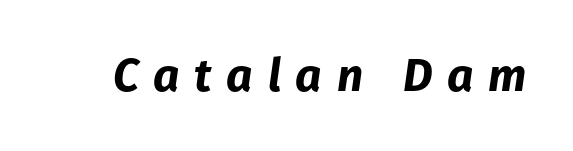
{"italic": "yes", "lean": "right", "slant_degrees": 8, "bold": "yes", "weight": "bold", "width": "normal", "stroke_contrast": "low", "x_height": "medium", "monospaced": "no", "underline": "no", "letter_spacing": "wide", "letter_spacing_em": 0.32, "glyph_px": 46}
